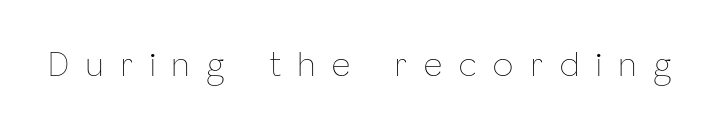
{"italic": "no", "bold": "no", "weight": "thin", "width": "condensed", "stroke_contrast": "low", "x_height": "medium", "monospaced": "no", "underline": "no", "letter_spacing": "wide", "letter_spacing_em": 0.48, "glyph_px": 36}
